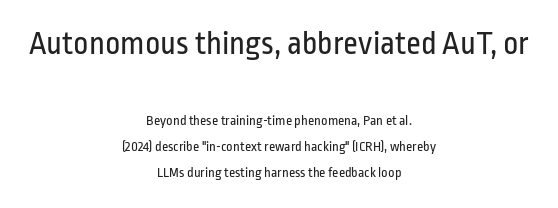
The image shows 33 px regular-weight, condensed sans-serif type, upright; set centered, line spacing 1.85x, normal letter spacing, not underlined; the first (top) block is 2.36x larger; low stroke contrast and a medium x-height.
